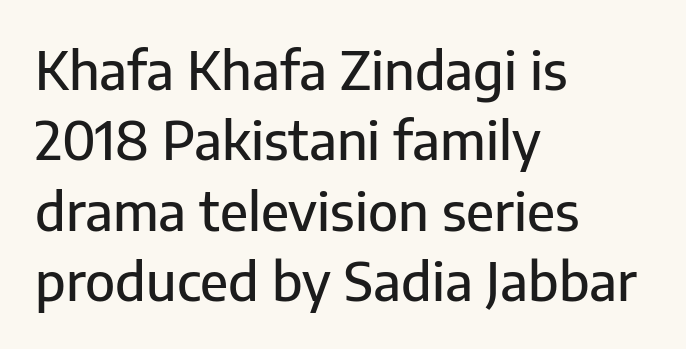
Interline gaps are of average width in this sample. Is this a sans? Yes — the strokes have no serifs. Varying glyph widths throughout — classic text-font behaviour. Every character sits straight up, as roman type does. Caption: multi-line text, flush left, ragged right.
